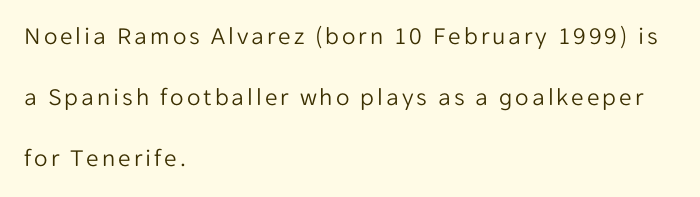
Q: Is the text bold? A: No.
Q: Is the text italic (slanted)? A: No, it is upright.
Q: Is the text underlined? A: No.
Q: How is the paragraph aligned? A: Left-aligned.
Q: Is the spacing between lines tight, normal or loose? A: Loose.
